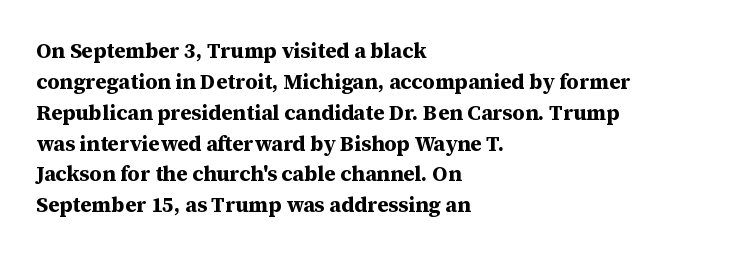
{"italic": "no", "bold": "yes", "underline": "no", "align": "left", "line_spacing": "normal", "line_spacing_ratio": 1.47, "letter_spacing": "normal", "letter_spacing_em": 0.0, "glyph_px": 21}
